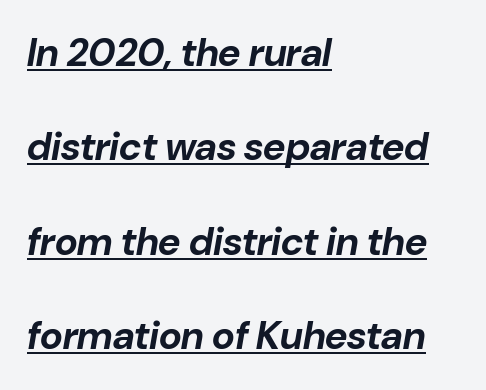
{"italic": "yes", "lean": "right", "slant_degrees": 10, "bold": "yes", "weight": "bold", "width": "normal", "stroke_contrast": "low", "x_height": "medium", "monospaced": "no", "underline": "yes", "align": "left", "line_spacing": "loose", "line_spacing_ratio": 2.42, "letter_spacing": "normal", "letter_spacing_em": 0.0, "glyph_px": 39}
